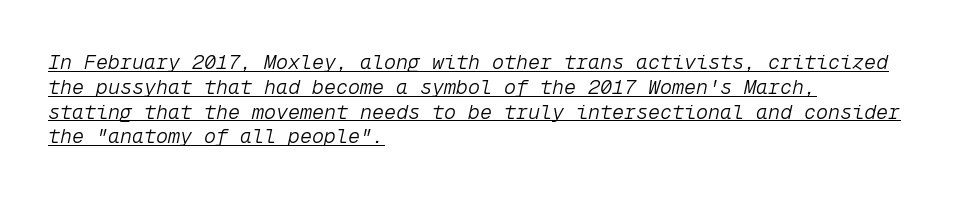
Q: Is the text bold? A: No.
Q: Is the text italic (slanted)? A: Yes, it leans right by about 12 degrees.
Q: Is the text underlined? A: Yes.
Q: How is the paragraph aligned? A: Left-aligned.
Q: Is the spacing between letters normal or unusually wide? A: Normal.
